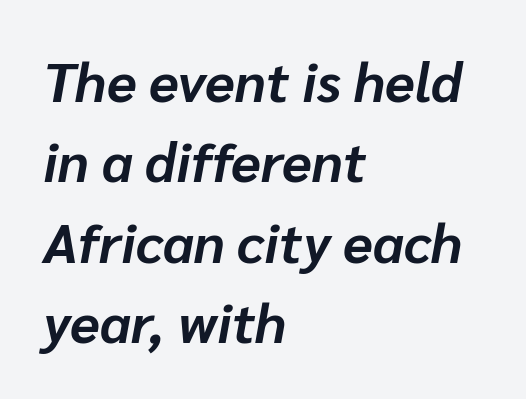
{"italic": "yes", "lean": "right", "slant_degrees": 10, "bold": "yes", "weight": "bold", "width": "normal", "stroke_contrast": "low", "x_height": "medium", "monospaced": "no", "underline": "no", "align": "left", "line_spacing": "normal", "line_spacing_ratio": 1.46, "letter_spacing": "normal", "letter_spacing_em": 0.0, "glyph_px": 55}
